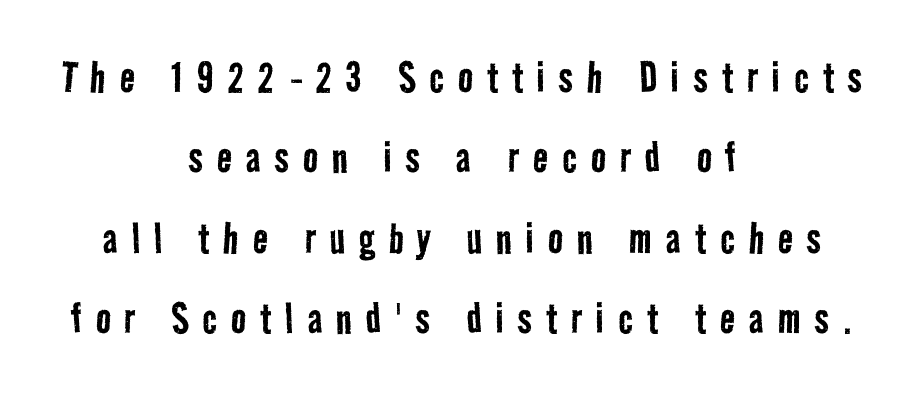
{"serif": "no", "bold": "no", "weight": "regular", "width": "condensed", "stroke_contrast": "low", "x_height": "medium", "monospaced": "no", "underline": "no", "align": "center", "line_spacing": "normal", "line_spacing_ratio": 1.61, "letter_spacing": "wide", "letter_spacing_em": 0.28, "glyph_px": 50}
